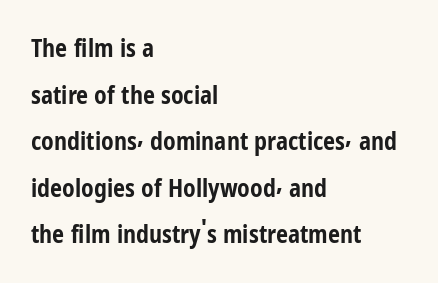
Q: Is the text bold? A: Yes.
Q: Is the text italic (slanted)? A: No, it is upright.
Q: Is the text underlined? A: No.
Q: How is the paragraph aligned? A: Left-aligned.
Q: Is the spacing between letters normal or unusually wide? A: Normal.
Q: Is the spacing between lines tight, normal or loose? A: Loose.
